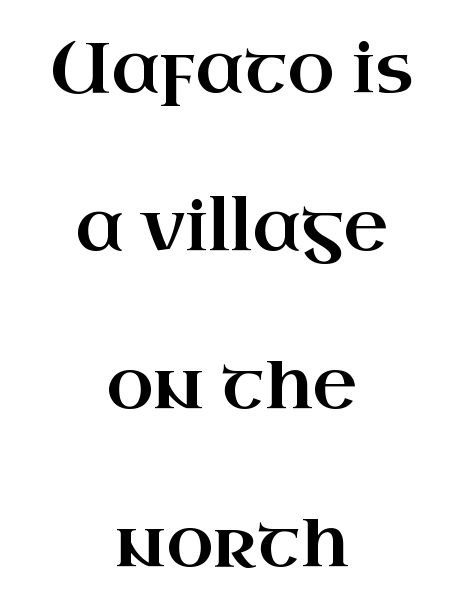
Q: Is the text italic (slanted)? A: No, it is upright.
Q: Is the typeface a serif or a sans-serif typeface? A: Serif.
Q: Is the text underlined? A: No.
Q: How is the paragraph aligned? A: Centered.
Q: Is the spacing between letters normal or unusually wide? A: Normal.
Q: Is the spacing between lines tight, normal or loose? A: Loose.
Q: Width (condensed, normal, or wide)? A: Wide.
Q: Stroke contrast? A: High.
Q: x-height? A: Small.
Q: Monospaced? A: No.
